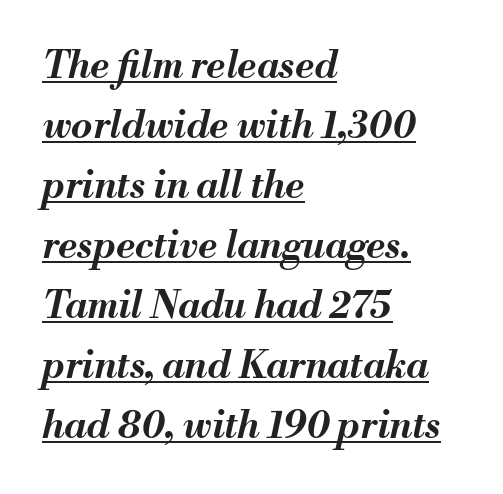
Notice how thick the strokes are: this is what a full bold looks like. Glance below the letters and you will spot a drawn line. Glyph-to-glyph distance matches everyday printed text. The space between consecutive lines is moderate.
